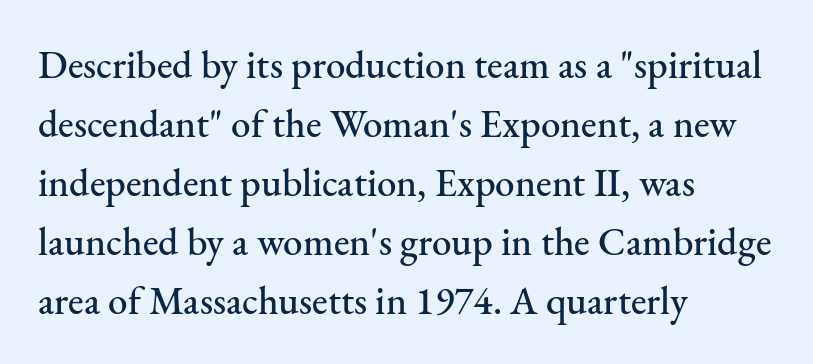
Q: Is the text italic (slanted)? A: No, it is upright.
Q: Is the typeface a serif or a sans-serif typeface? A: Serif.
Q: Is the text underlined? A: No.
Q: How is the paragraph aligned? A: Left-aligned.
Q: Is the spacing between letters normal or unusually wide? A: Normal.
Q: Is the spacing between lines tight, normal or loose? A: Normal.
Q: Width (condensed, normal, or wide)? A: Normal.
Q: Stroke contrast? A: Medium.
Q: x-height? A: Small.
Q: Monospaced? A: No.
